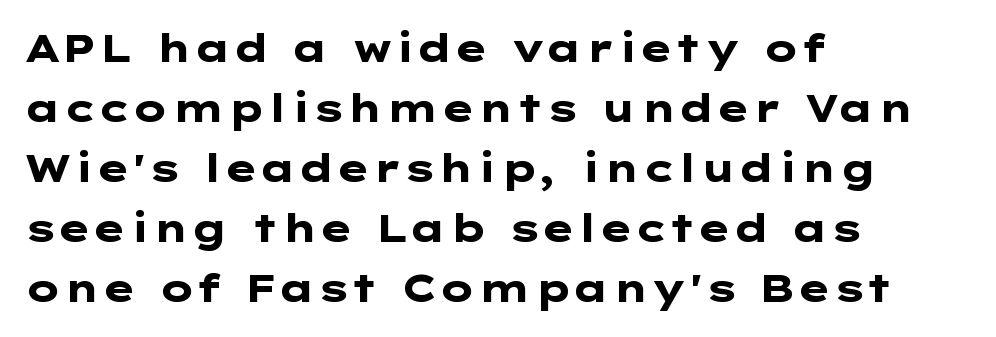
When letters stand straight like this, we call the style roman or upright. Every row of glyphs begins at an identical x-position on the left. These lines sit exactly where default settings would place them. Nope, no serifs anywhere on these letters. Only glyphs here, with clear space below each row. A dark, heavy texture on the line: the type is bold.
